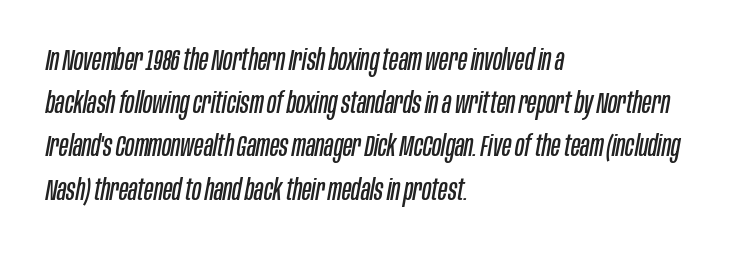
Spacing verdict: proportional, widths tailored to each character. No heavy texture on the line: the type isn't bold. Evenly set lines give the paragraph a standard silhouette. Observe the lean: these are italic letterforms. The horizontal fit of the characters is conventional and even. The typesetter chose a ragged-right arrangement here.
